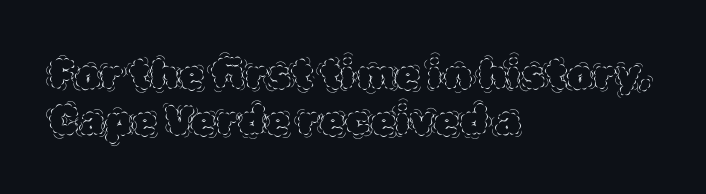
Q: Is the text bold? A: No.
Q: Is the text italic (slanted)? A: No, it is upright.
Q: Is the text underlined? A: No.
Q: How is the paragraph aligned? A: Left-aligned.
Q: Is the spacing between letters normal or unusually wide? A: Normal.
Q: Is the spacing between lines tight, normal or loose? A: Tight.
Q: Width (condensed, normal, or wide)? A: Normal.
Q: x-height? A: Large.
Q: Monospaced? A: No.
